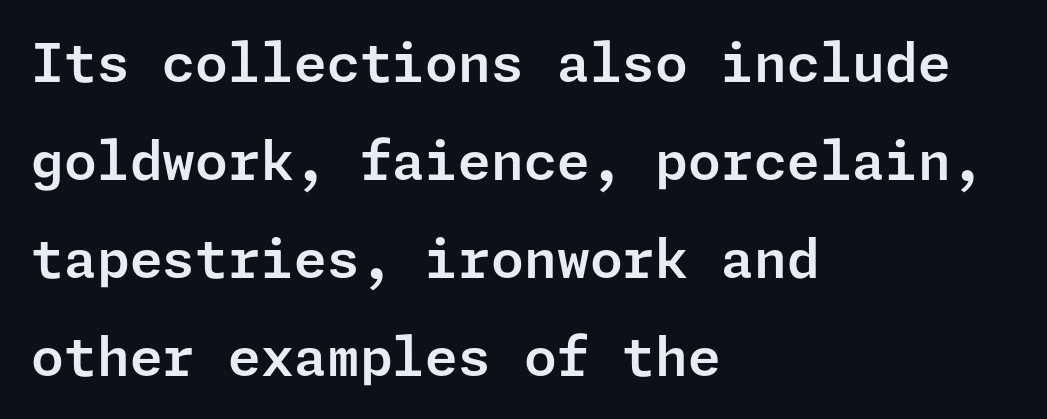
The image shows 53 px sans-serif type, upright; set left-aligned, line spacing 1.85x, normal letter spacing, not underlined; low stroke contrast and a medium x-height.
